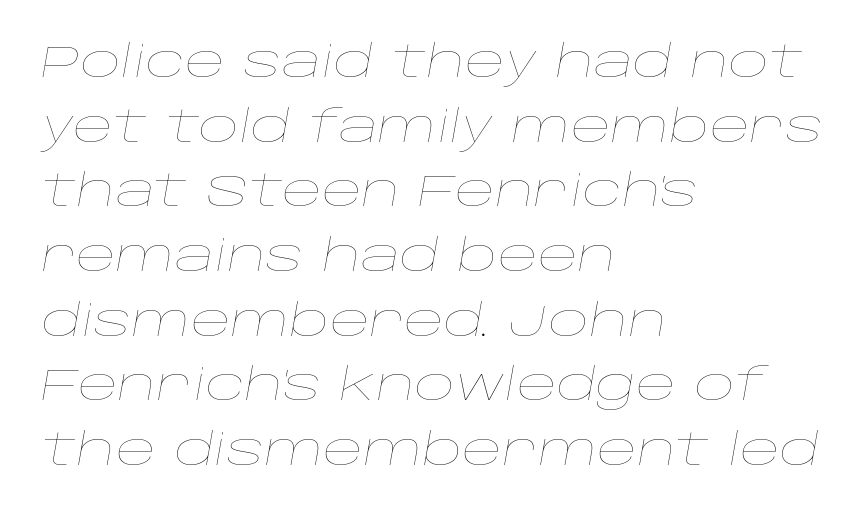
The image shows 44 px thin, wide type, italic (leaning right); set left-aligned, normal line spacing (1.47x), normal letter spacing, not underlined; low stroke contrast and a large x-height.
